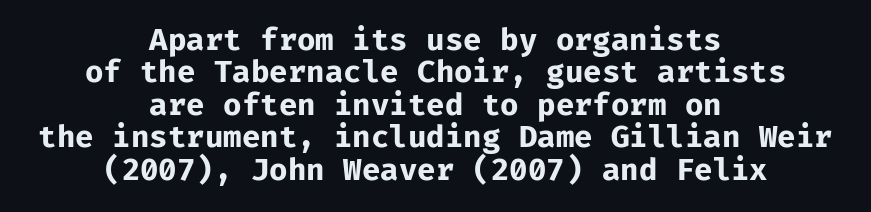
The image shows 30 px bold sans-serif type, upright; set centered, tight line spacing (1.08x), normal letter spacing, not underlined; low stroke contrast and a medium x-height.
